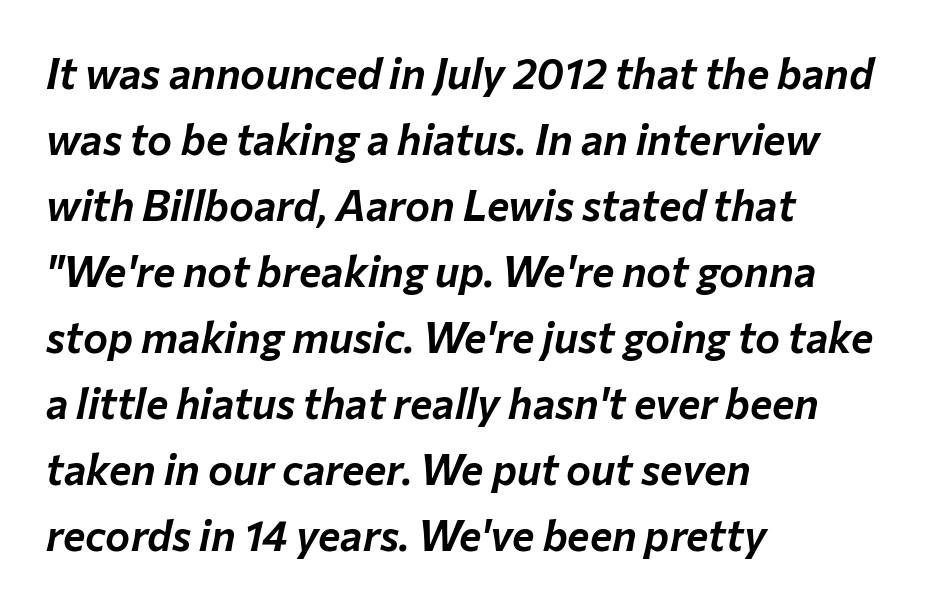
Is the type slanted? Yes — the strokes lean at a clear angle. Which margin do the lines hug? The left one — the right edge is uneven. Underline: absent. In terms of letterspacing, this is plain default setting. Baseline-to-baseline distance is the conventional proportion of letter height.
